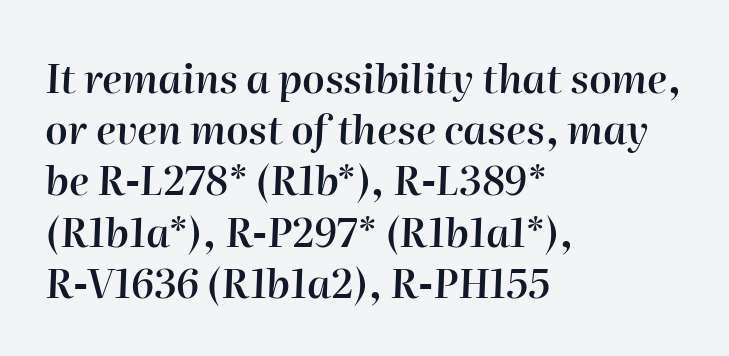
Q: Is the text bold? A: Semi-bold.
Q: Is the text italic (slanted)? A: Yes, it leans right by about 2 degrees.
Q: Is the text underlined? A: No.
Q: How is the paragraph aligned? A: Left-aligned.
Q: Is the spacing between letters normal or unusually wide? A: Normal.
Q: Is the spacing between lines tight, normal or loose? A: Normal.
Q: Width (condensed, normal, or wide)? A: Normal.
Q: Stroke contrast? A: High.
Q: x-height? A: Medium.
Q: Monospaced? A: No.
